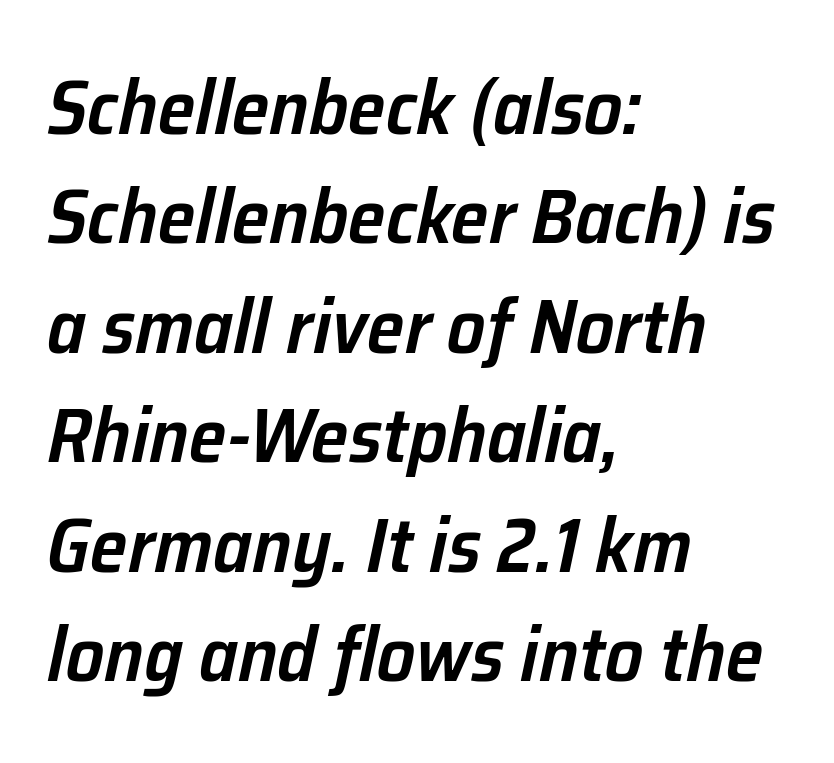
The lettering tilts uniformly, giving the passage an italic look. The face used here is a semibold: visibly heavier than regular, lighter than bold. Regular leading. These lines are rendered in a variable-pitch font.
